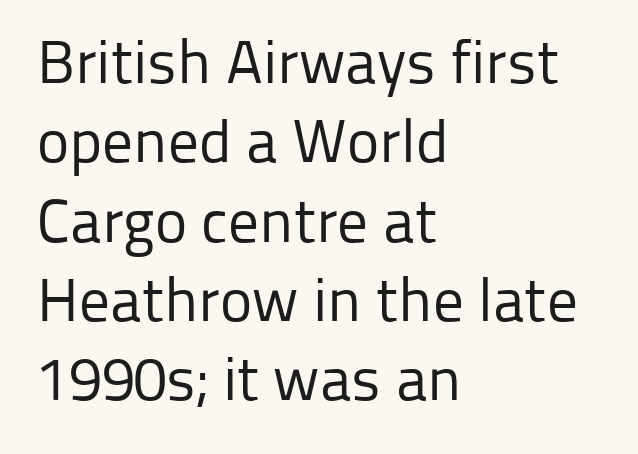
{"serif": "no", "italic": "no", "bold": "no", "weight": "regular", "width": "normal", "stroke_contrast": "low", "x_height": "medium", "monospaced": "no", "underline": "no", "align": "left", "line_spacing": "normal", "line_spacing_ratio": 1.3, "letter_spacing": "normal", "letter_spacing_em": 0.0, "glyph_px": 61}
